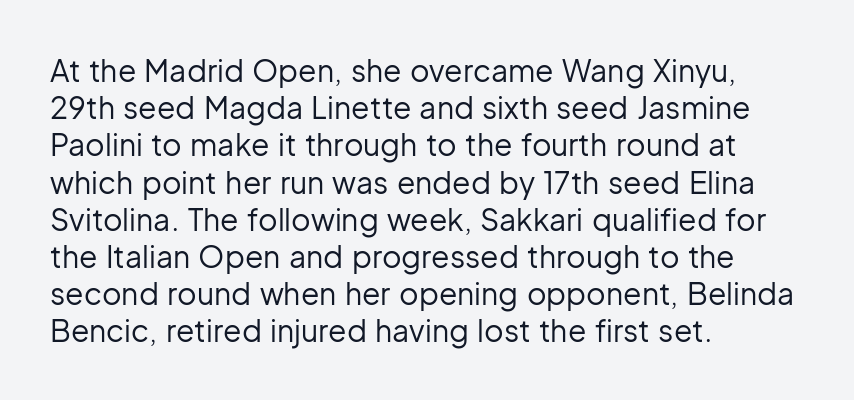
Q: Is the text bold? A: No.
Q: Is the text italic (slanted)? A: No, it is upright.
Q: Is the typeface a serif or a sans-serif typeface? A: Sans-serif.
Q: Is the text underlined? A: No.
Q: How is the paragraph aligned? A: Left-aligned.
Q: Is the spacing between letters normal or unusually wide? A: Normal.
Q: Width (condensed, normal, or wide)? A: Normal.
Q: Stroke contrast? A: Low.
Q: x-height? A: Medium.
Q: Monospaced? A: No.
